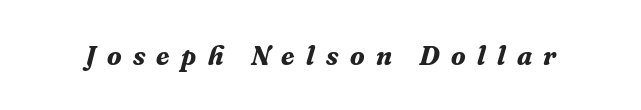
Q: Is the text bold? A: Yes.
Q: Is the text italic (slanted)? A: Yes, it leans right by about 16 degrees.
Q: Is the text underlined? A: No.
Q: Is the spacing between letters normal or unusually wide? A: Unusually wide.
